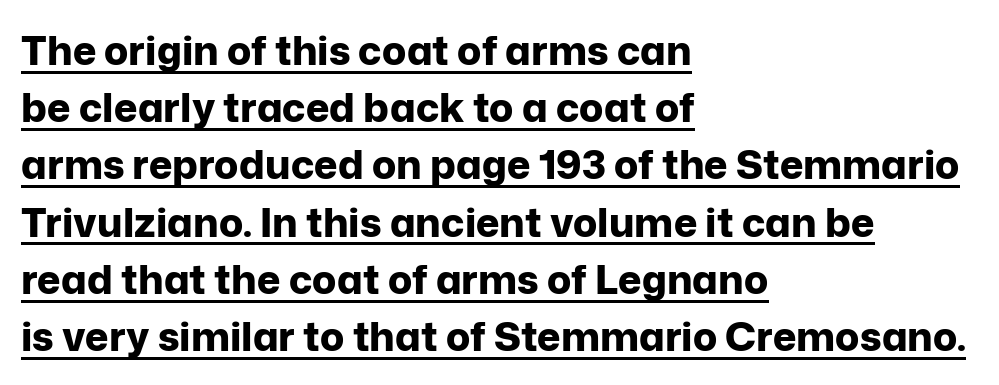
The specimen reads as upright at a glance. Each new line begins a customary step beneath the previous one. The gaps between neighbouring characters are ordinary and unremarkable. These lines are set flush left with a ragged right edge. You could not count columns in this text — the font is proportionally spaced. Nothing sits at the stroke ends, so this counts as sans-serif.
